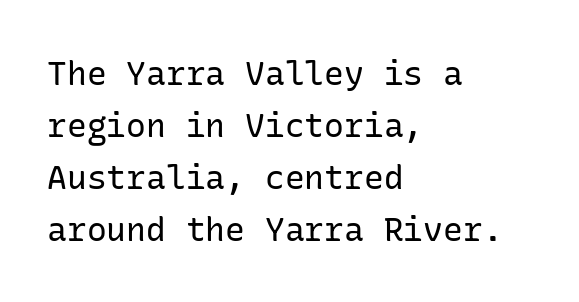
The font family rendered here belongs to the sans-serif group. Line spacing here is normal. Designer's note — italics off, roman on. Anything drawn beneath the words? Only blank space.
